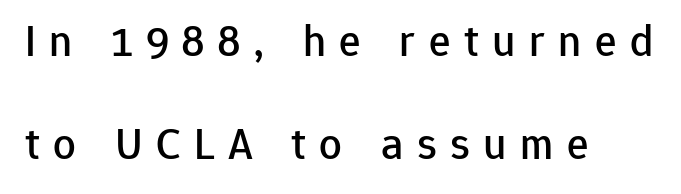
Designer's note — italics off, roman on. Summary of vertical rhythm: relaxed, with wide interline spacing. The letters advance in unequal steps, a hallmark of proportional type. Line starts are locked; line ends wander. Plain, unruled lines of type. Here the glyphs are tracked loosely, breaking word shapes into spaced letters.
